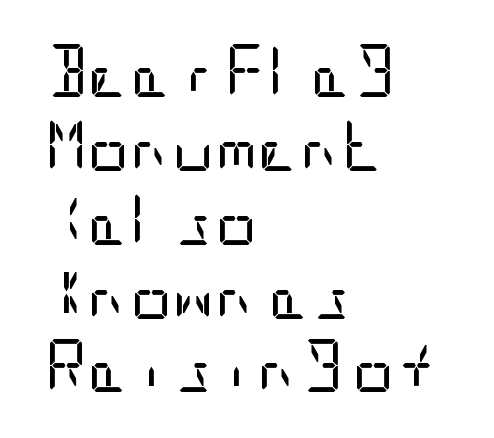
The image shows 52 px regular-weight, condensed sans-serif type, upright; set left-aligned, normal line spacing (1.42x), normal letter spacing, not underlined; low stroke contrast and a large x-height.
